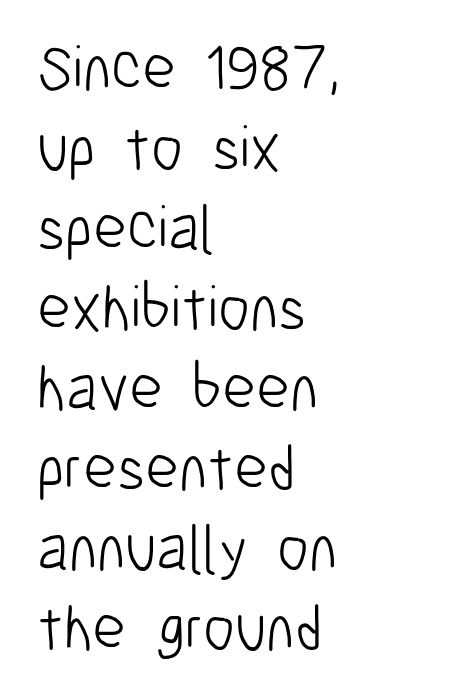
{"serif": "no", "italic": "no", "bold": "no", "weight": "light", "width": "condensed", "stroke_contrast": "low", "x_height": "medium", "monospaced": "no", "underline": "no", "align": "left", "line_spacing": "normal", "line_spacing_ratio": 1.25, "letter_spacing": "normal", "letter_spacing_em": 0.0, "glyph_px": 64}
